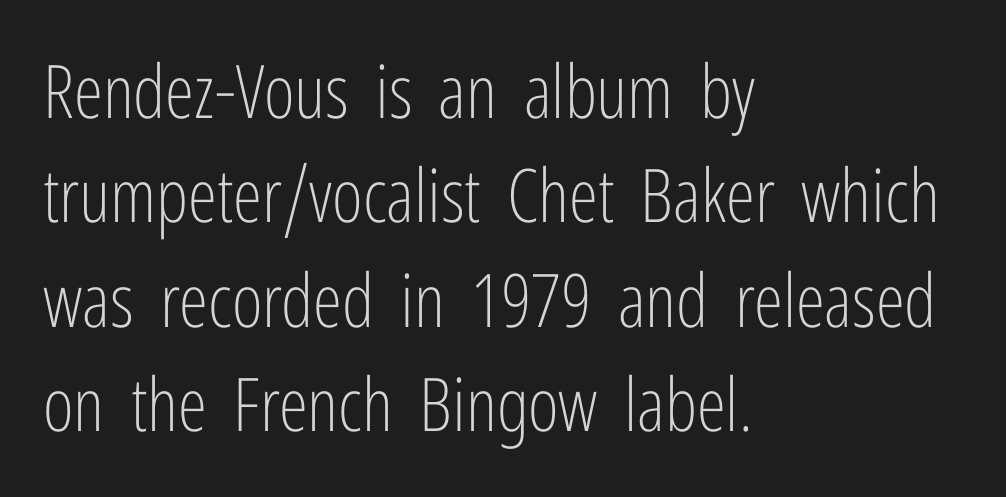
Q: Is the text bold? A: No.
Q: Is the text italic (slanted)? A: No, it is upright.
Q: Is the typeface a serif or a sans-serif typeface? A: Sans-serif.
Q: Is the text underlined? A: No.
Q: How is the paragraph aligned? A: Left-aligned.
Q: Is the spacing between letters normal or unusually wide? A: Normal.
Q: Is the spacing between lines tight, normal or loose? A: Normal.
Q: Width (condensed, normal, or wide)? A: Condensed.
Q: Stroke contrast? A: Low.
Q: x-height? A: Medium.
Q: Monospaced? A: No.
